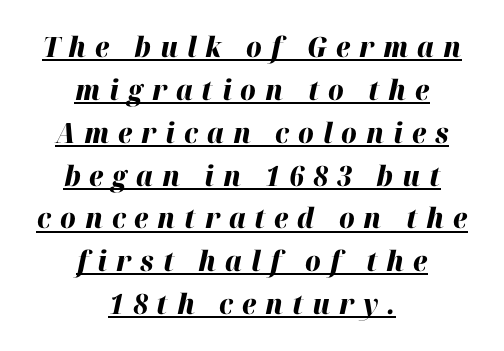
{"italic": "yes", "lean": "right", "slant_degrees": 12, "bold": "yes", "weight": "heavy", "width": "normal", "stroke_contrast": "high", "x_height": "medium", "monospaced": "no", "underline": "yes", "align": "center", "line_spacing": "normal", "line_spacing_ratio": 1.53, "letter_spacing": "wide", "letter_spacing_em": 0.32, "glyph_px": 28}
